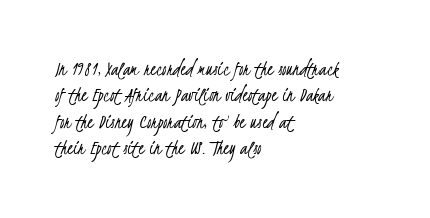
Q: Is the text bold? A: No.
Q: Is the text underlined? A: No.
Q: How is the paragraph aligned? A: Left-aligned.
Q: Is the spacing between letters normal or unusually wide? A: Normal.
